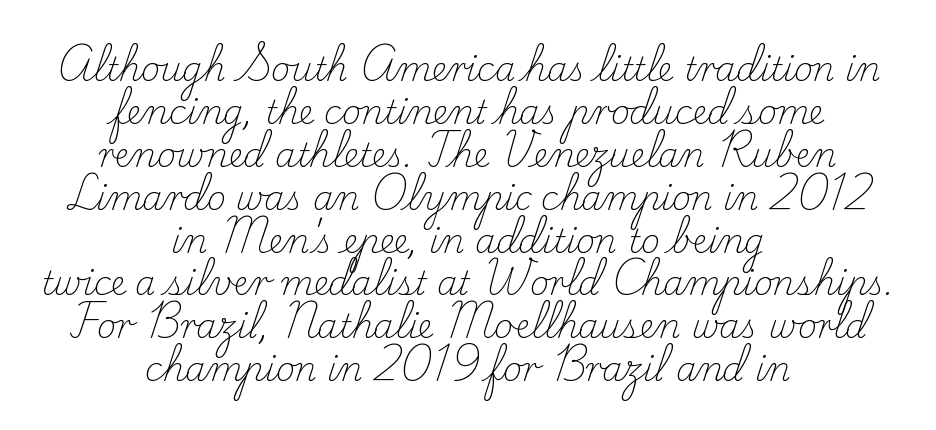
Q: Is the text bold? A: No.
Q: Is the text italic (slanted)? A: Yes.
Q: Is the typeface a serif or a sans-serif typeface? A: Serif.
Q: Is the text underlined? A: No.
Q: How is the paragraph aligned? A: Centered.
Q: Is the spacing between letters normal or unusually wide? A: Normal.
Q: Is the spacing between lines tight, normal or loose? A: Normal.
Q: Width (condensed, normal, or wide)? A: Normal.
Q: Stroke contrast? A: Low.
Q: x-height? A: Small.
Q: Monospaced? A: No.
